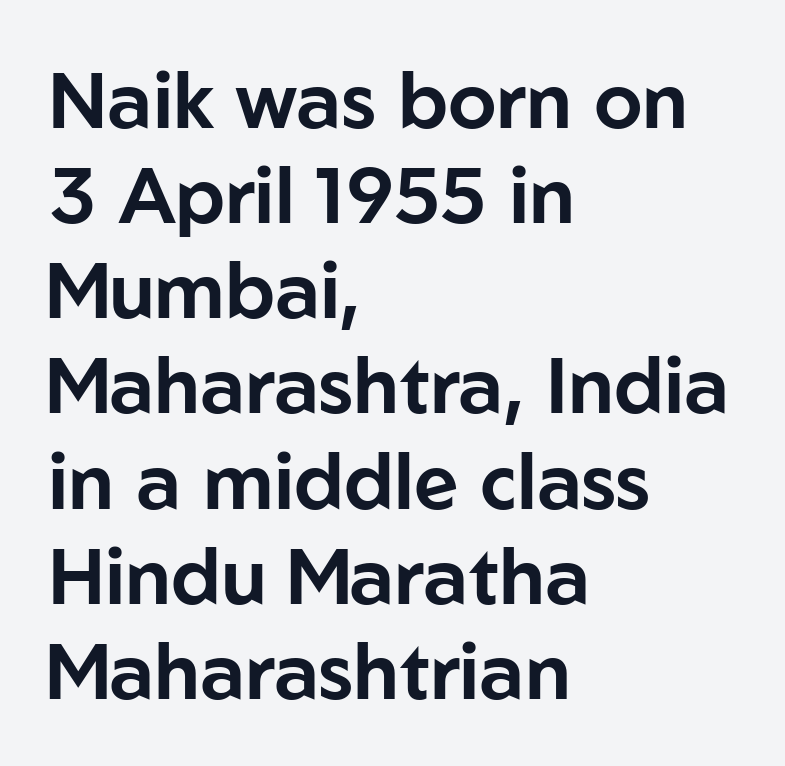
The image shows 78 px sans-serif type, upright; set left-aligned, line spacing 1.22x, normal letter spacing, not underlined; low stroke contrast and a medium x-height.
